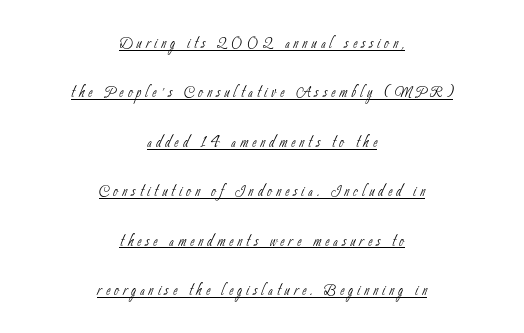
The gaps between neighbouring characters are conspicuously large. Counters stay open thanks to moderate or lighter strokes. Emphasis is given by a line drawn under the lettering. The passage is arranged like a title page — every line centered. Loosely led — the rows are spread out.
